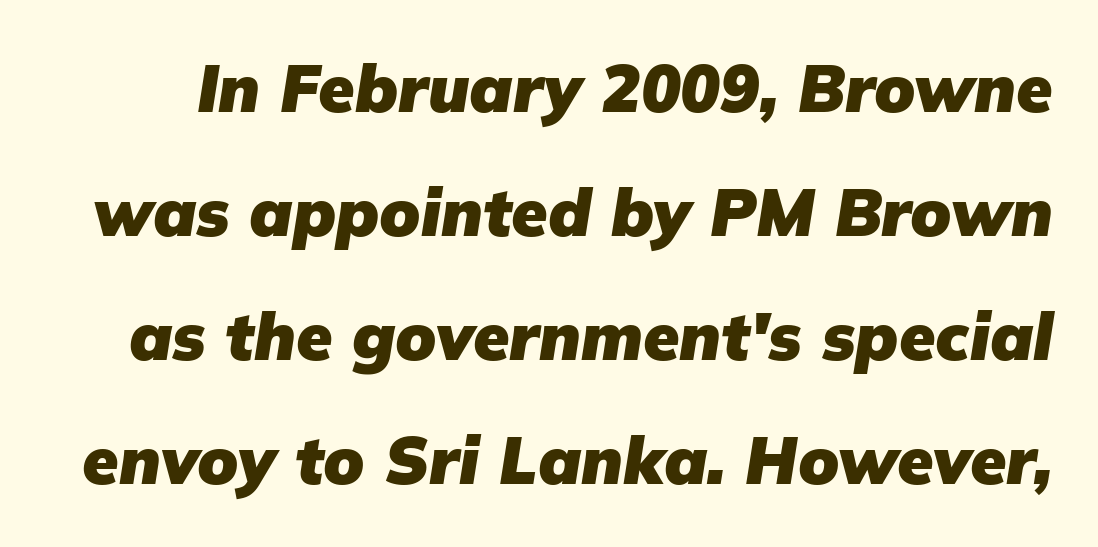
Q: Is the text bold? A: Yes.
Q: Is the text italic (slanted)? A: Yes, it leans right by about 9 degrees.
Q: Is the text underlined? A: No.
Q: Is the spacing between letters normal or unusually wide? A: Normal.
Q: Width (condensed, normal, or wide)? A: Normal.
Q: Stroke contrast? A: Low.
Q: x-height? A: Medium.
Q: Monospaced? A: No.
